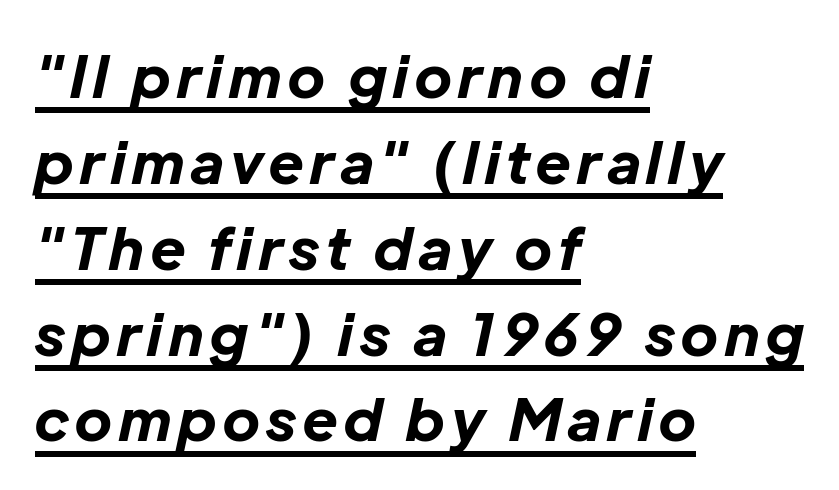
Q: Is the text bold? A: Yes.
Q: Is the text italic (slanted)? A: Yes, it leans right by about 12 degrees.
Q: Is the text underlined? A: Yes.
Q: How is the paragraph aligned? A: Left-aligned.
Q: Is the spacing between lines tight, normal or loose? A: Normal.
Q: Width (condensed, normal, or wide)? A: Normal.
Q: Stroke contrast? A: Low.
Q: x-height? A: Medium.
Q: Monospaced? A: No.
